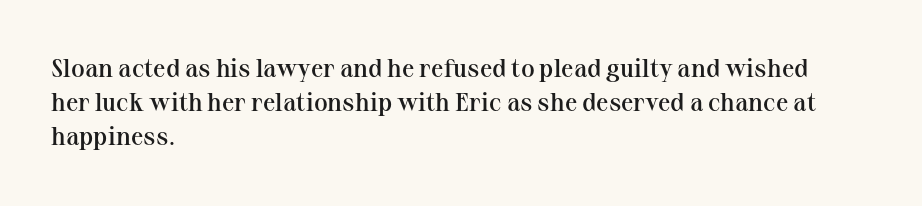
{"italic": "no", "bold": "semi", "underline": "no", "align": "left", "line_spacing": "normal", "line_spacing_ratio": 1.37, "letter_spacing": "normal", "letter_spacing_em": 0.0, "glyph_px": 25}
